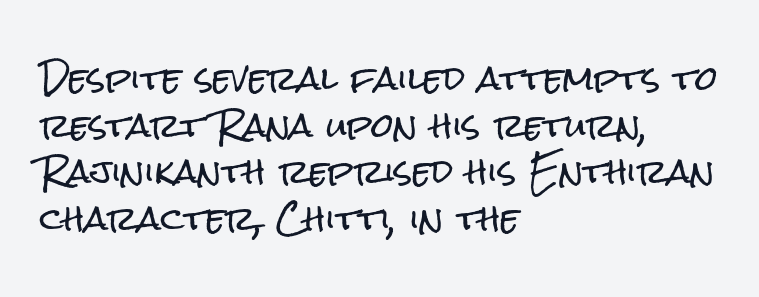
These lines are rendered in a variable-pitch font. Look at the tracking — it's just the regular setting, nothing added. When letters stand straight like this, we call the style roman or upright. Anything drawn beneath the words? Only blank space.
